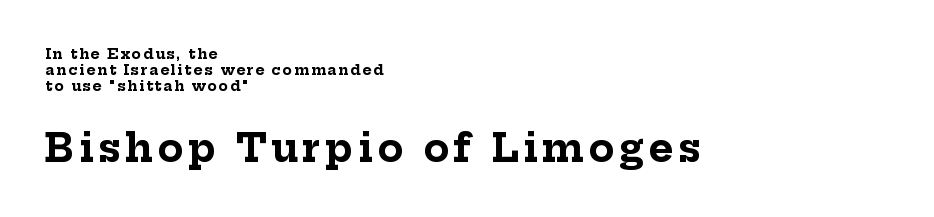
The image shows 38 px bold serif type, upright; set left-aligned, tight line spacing (1.15x), not underlined; the second (bottom) block is 2.71x larger; low stroke contrast and a medium x-height.
